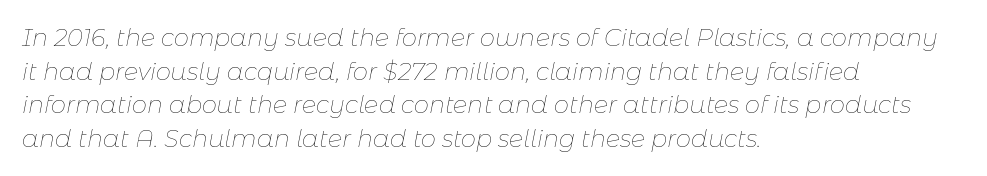
Q: Is the text bold? A: No.
Q: Is the text italic (slanted)? A: Yes, it leans right by about 11 degrees.
Q: Is the text underlined? A: No.
Q: How is the paragraph aligned? A: Left-aligned.
Q: Is the spacing between letters normal or unusually wide? A: Normal.
Q: Is the spacing between lines tight, normal or loose? A: Normal.
